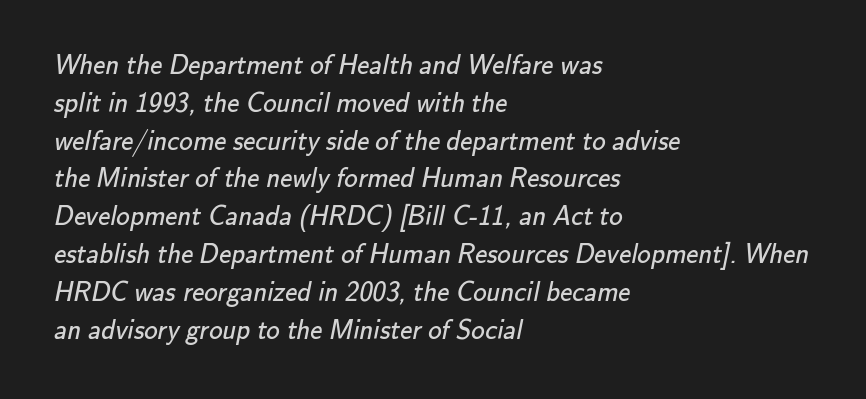
Q: Is the text bold? A: No.
Q: Is the text underlined? A: No.
Q: How is the paragraph aligned? A: Left-aligned.
Q: Is the spacing between letters normal or unusually wide? A: Normal.
Q: Is the spacing between lines tight, normal or loose? A: Normal.
